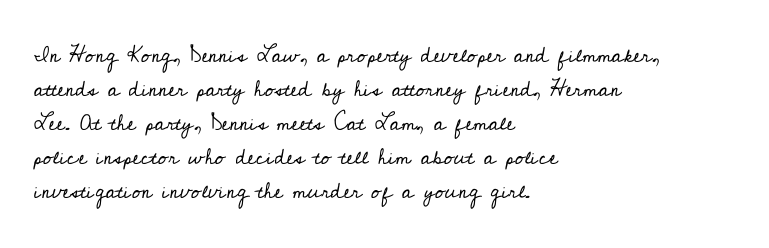
Caption: multi-line text, flush left, ragged right. Beneath every word, the page is bare. Weight: not bold — regular or lighter. Nobody touched the tracking dial on this one. Vertically, the passage feels balanced, rows spaced as you'd expect.
